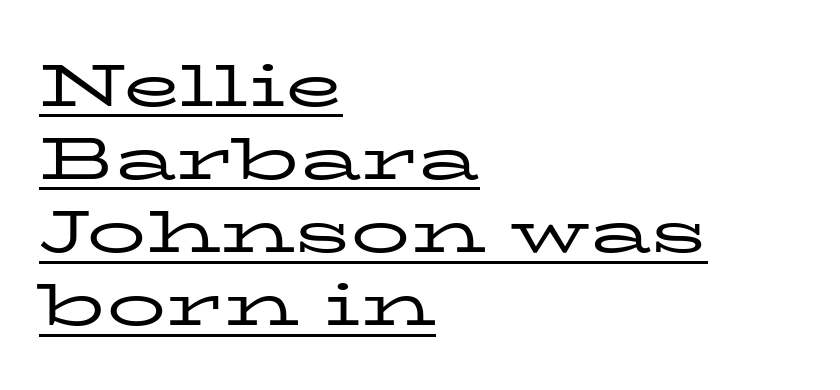
Think of a printed novel: that variable character pitch is what you see here. The characters display serif detailing at their extremities. Designer's note — italics off, roman on. This rendering leaves character spacing at its baseline value. Casual observation: everything's shoved over to the left.
